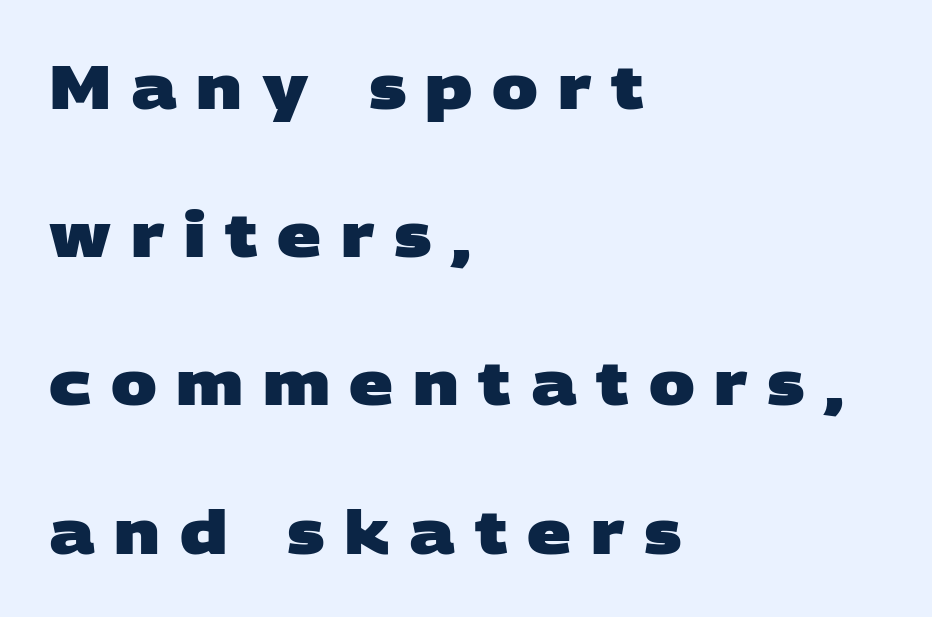
Each word looks stretched out because of the extra space between its letters. This block would shrink considerably if given ordinary leading; it's expanded now. The glyphs in this specimen are sans serif. These lines stack with their left ends in a neat column.
